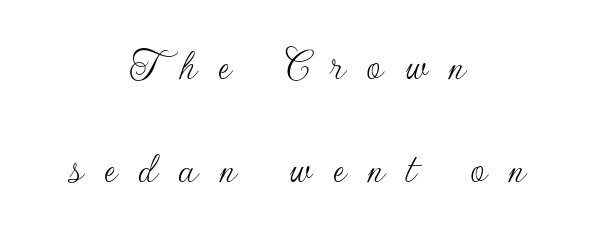
Q: Is the text bold? A: No.
Q: Is the text italic (slanted)? A: Yes.
Q: Is the typeface a serif or a sans-serif typeface? A: Sans-serif.
Q: Is the text underlined? A: No.
Q: How is the paragraph aligned? A: Centered.
Q: Is the spacing between letters normal or unusually wide? A: Unusually wide.
Q: Is the spacing between lines tight, normal or loose? A: Loose.
Q: Width (condensed, normal, or wide)? A: Normal.
Q: Stroke contrast? A: Low.
Q: x-height? A: Small.
Q: Monospaced? A: No.
